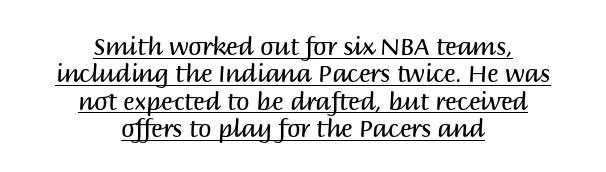
The image shows 24 px text type; set centered, tight line spacing (1.14x), normal letter spacing, underlined.
